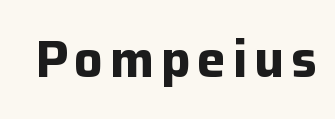
The image shows 51 px bold sans-serif type, upright; set not underlined; low stroke contrast and a medium x-height.
